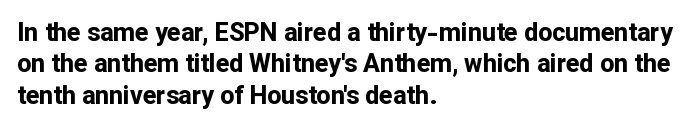
{"italic": "no", "bold": "yes", "underline": "no", "align": "left", "line_spacing": "normal", "line_spacing_ratio": 1.26, "letter_spacing": "normal", "letter_spacing_em": 0.0, "glyph_px": 25}
